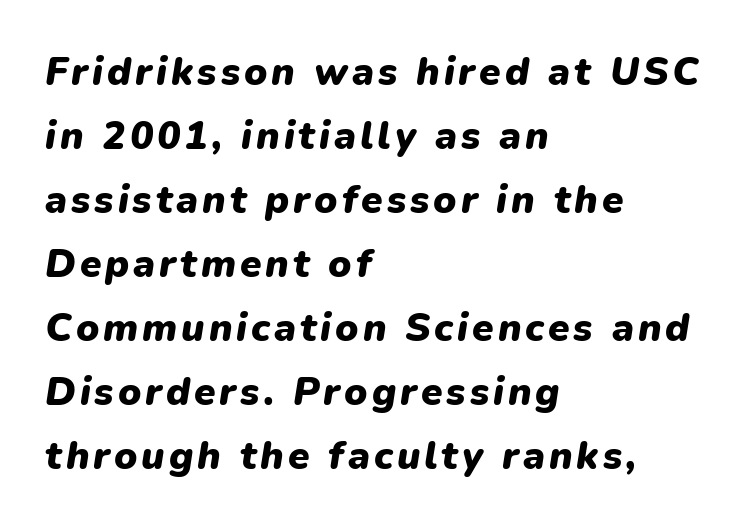
As a designer I'd log this as weight 700, bold. Tall strokes in this sample are angled rather than plumb. Character widths vary here, with narrow letters taking less room than wide ones. The compositor pushed each line to the left boundary. The space beneath each line is pristine and unruled. A normal amount of white space separates one row of letters from the next.
